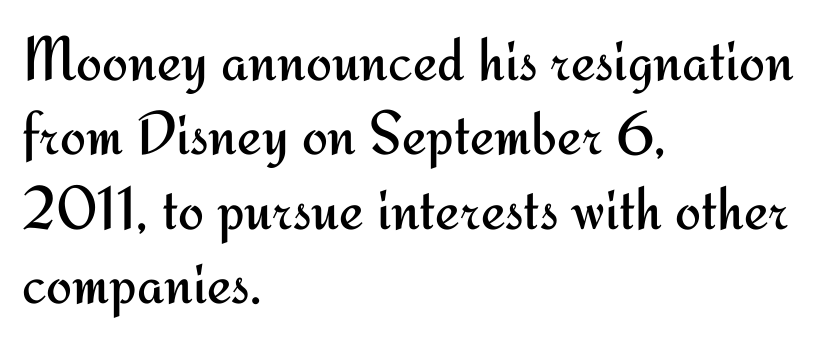
Each line starts at the same left margin while the right side varies. Standard letterfit; no display-style spreading of the glyphs. Clear beneath every line of the passage. The passage shown is typeset with a sans-serif family.
